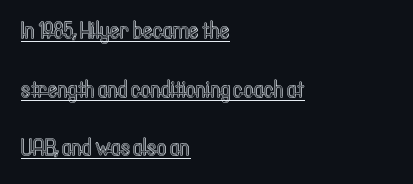
{"italic": "no", "underline": "yes", "align": "left", "line_spacing": "loose", "line_spacing_ratio": 2.44, "letter_spacing": "normal", "letter_spacing_em": 0.0, "glyph_px": 24}
